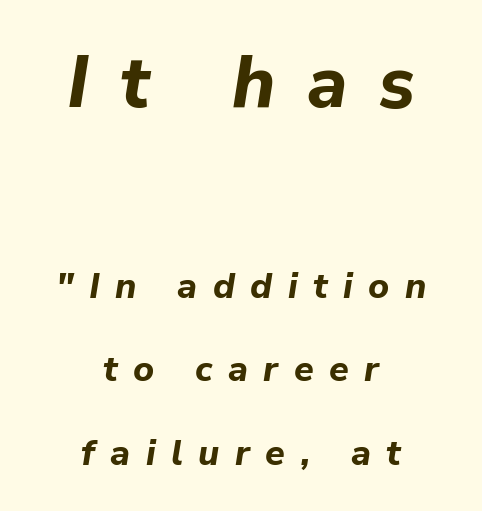
A typesetter would mark this as italic. Honestly, the rows look like they've been pulled way apart. Plenty of ink on the page — the face is bold. Beneath every word, the page is bare. Character widths vary here, with narrow letters taking less room than wide ones.
